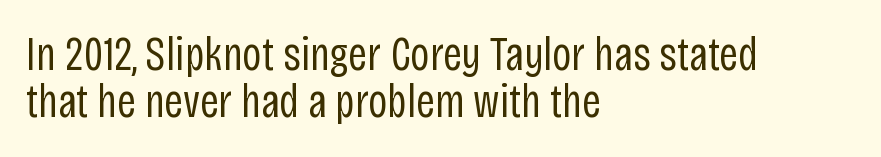
Q: Is the text bold? A: No.
Q: Is the text italic (slanted)? A: No, it is upright.
Q: Is the typeface a serif or a sans-serif typeface? A: Sans-serif.
Q: Is the text underlined? A: No.
Q: How is the paragraph aligned? A: Left-aligned.
Q: Is the spacing between letters normal or unusually wide? A: Normal.
Q: Is the spacing between lines tight, normal or loose? A: Tight.
Q: Width (condensed, normal, or wide)? A: Condensed.
Q: Stroke contrast? A: Low.
Q: x-height? A: Large.
Q: Monospaced? A: No.
